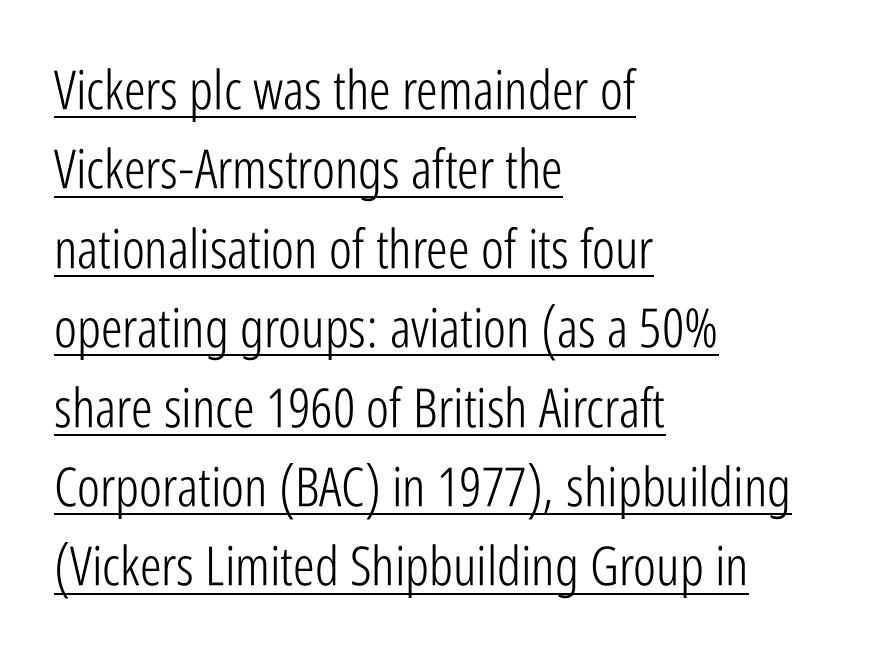
The image shows 54 px light, condensed sans-serif type, upright; set left-aligned, normal line spacing (1.47x), normal letter spacing, underlined; low stroke contrast and a medium x-height.
